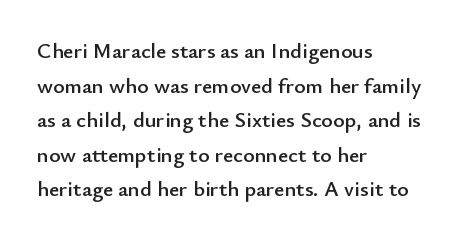
The setting favours the left margin, as ordinary paragraphs usually do. The letters stand straight up with perfectly vertical stems. Baseline-to-baseline distance is the conventional proportion of letter height. Beneath every word, the page is bare. Is the letter spacing exaggerated? No — it looks like the ordinary default.
